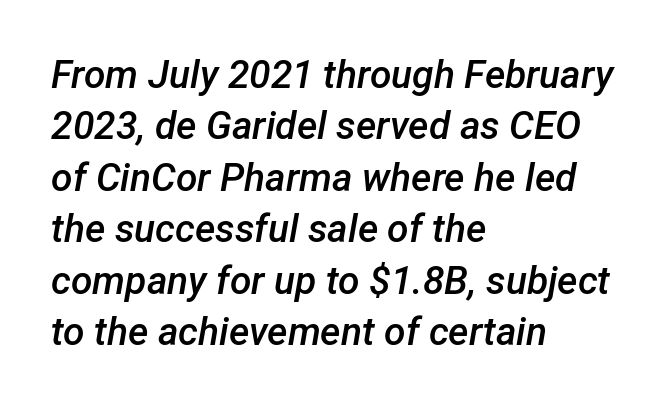
Underlining? Definitely not there. There's an unmistakable incline to the writing here. In terms of weight, the rendering is demibold, just under bold. Note the varied advance widths — an 'i' is clearly narrower than an 'm'.
